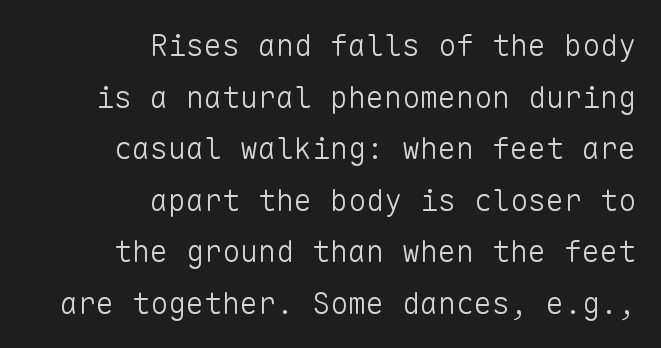
The image shows 30 px light sans-serif type, upright, monospaced; set right-aligned, line spacing 1.72x, normal letter spacing, not underlined; low stroke contrast and a medium x-height.
